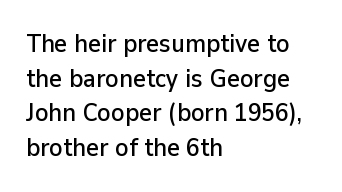
{"italic": "no", "underline": "no", "align": "left", "line_spacing": "normal", "line_spacing_ratio": 1.39, "letter_spacing": "normal", "letter_spacing_em": 0.0, "glyph_px": 25}
